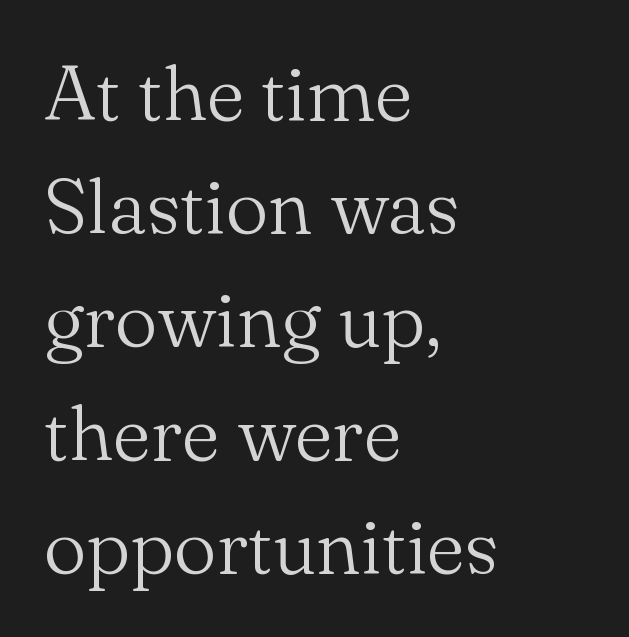
The image shows 77 px light serif type, upright; set left-aligned, normal line spacing (1.47x), normal letter spacing, not underlined; medium stroke contrast and a small x-height.
